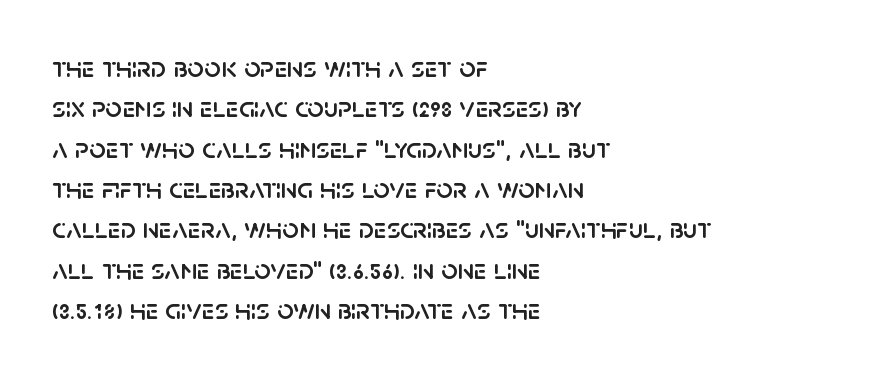
You can tell it's not italic because the verticals are truly vertical. Typographically, this falls in the sans-serif category. Left-aligned paragraph, ragged on the right. Has an underline been added? It has not. The letters advance in unequal steps, a hallmark of proportional type.
